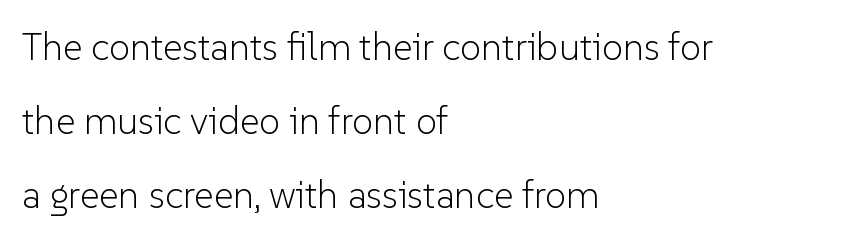
Q: Is the text bold? A: No.
Q: Is the text italic (slanted)? A: No, it is upright.
Q: Is the typeface a serif or a sans-serif typeface? A: Sans-serif.
Q: Is the text underlined? A: No.
Q: How is the paragraph aligned? A: Left-aligned.
Q: Is the spacing between letters normal or unusually wide? A: Normal.
Q: Is the spacing between lines tight, normal or loose? A: Loose.
Q: Width (condensed, normal, or wide)? A: Normal.
Q: Stroke contrast? A: Low.
Q: x-height? A: Medium.
Q: Monospaced? A: No.
